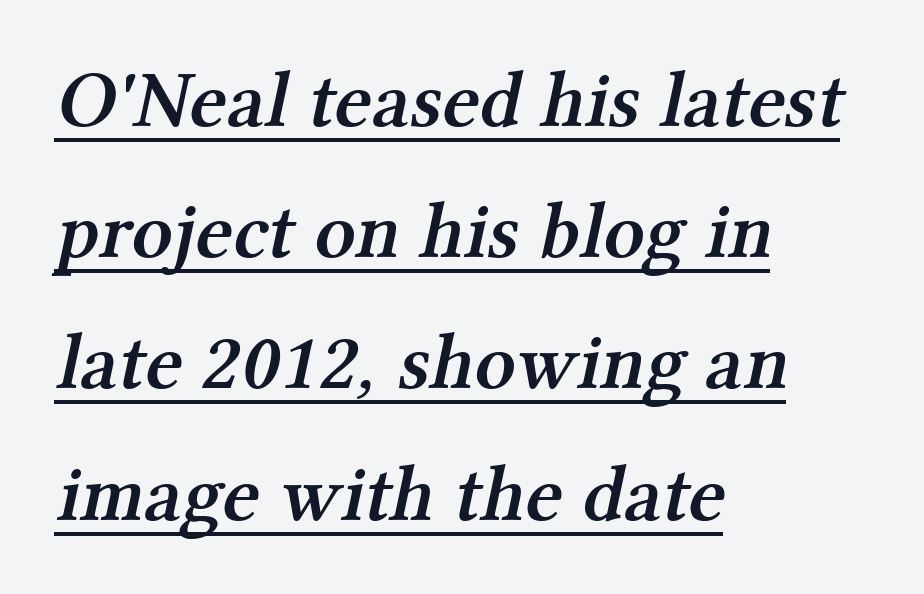
{"serif": "yes", "bold": "semi", "weight": "semibold", "width": "normal", "stroke_contrast": "medium", "x_height": "medium", "monospaced": "no", "underline": "yes", "align": "left", "line_spacing": "normal", "line_spacing_ratio": 1.64, "letter_spacing": "normal", "letter_spacing_em": 0.0, "glyph_px": 80}
